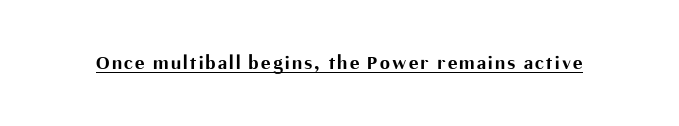
Q: Is the text bold? A: Yes.
Q: Is the text italic (slanted)? A: No, it is upright.
Q: Is the text underlined? A: Yes.
